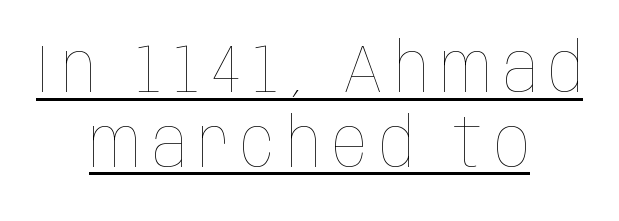
Quick note: interline space is minimal. The font sits on the lighter half of the weight spectrum, regular included. Here the designer chose a conventional face with non-uniform glyph widths. Alignment: centered. This is underlined copy, the kind a proofreader might mark for attention.
